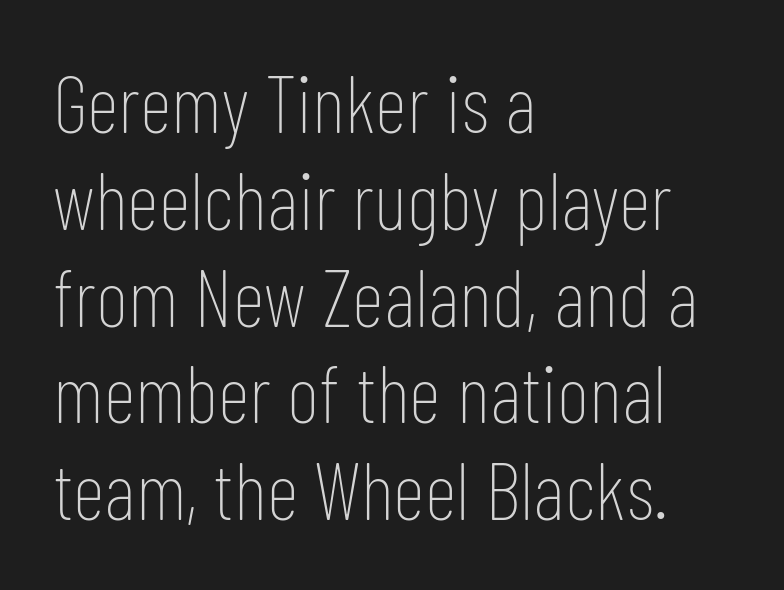
Q: Is the text bold? A: No.
Q: Is the text italic (slanted)? A: No, it is upright.
Q: Is the typeface a serif or a sans-serif typeface? A: Sans-serif.
Q: Is the text underlined? A: No.
Q: How is the paragraph aligned? A: Left-aligned.
Q: Is the spacing between letters normal or unusually wide? A: Normal.
Q: Width (condensed, normal, or wide)? A: Condensed.
Q: Stroke contrast? A: Low.
Q: x-height? A: Medium.
Q: Monospaced? A: No.
